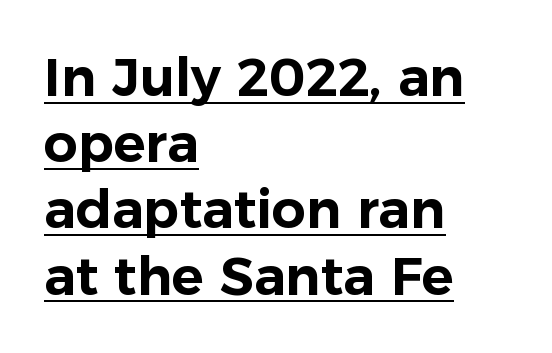
The image shows 53 px sans-serif type, upright; set left-aligned, normal line spacing (1.25x), normal letter spacing, underlined; low stroke contrast and a medium x-height.
